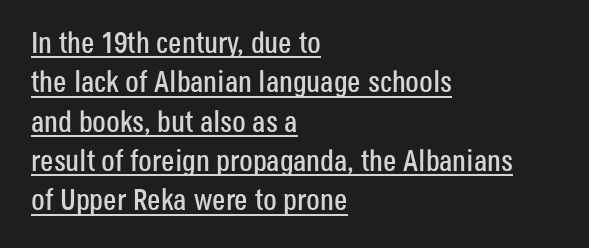
A typesetter would call this leading conventional body-copy spacing. Every character sits straight up, as roman type does. Think of a printed novel: that variable character pitch is what you see here. Caption: multi-line text, flush left, ragged right. The characters display no serif detailing; their extremities are plain.
